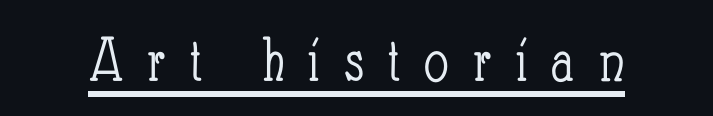
{"italic": "no", "bold": "no", "weight": "light", "width": "condensed", "stroke_contrast": "low", "x_height": "small", "monospaced": "no", "underline": "yes", "letter_spacing": "wide", "letter_spacing_em": 0.36, "glyph_px": 67}
